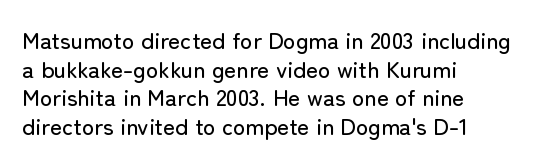
Q: Is the text italic (slanted)? A: No, it is upright.
Q: Is the text underlined? A: No.
Q: How is the paragraph aligned? A: Left-aligned.
Q: Is the spacing between letters normal or unusually wide? A: Normal.
Q: Is the spacing between lines tight, normal or loose? A: Normal.
